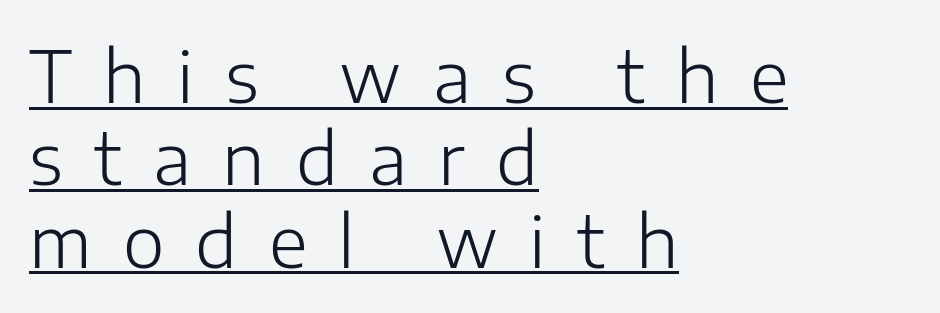
Q: Is the text bold? A: No.
Q: Is the text italic (slanted)? A: No, it is upright.
Q: Is the typeface a serif or a sans-serif typeface? A: Sans-serif.
Q: Is the text underlined? A: Yes.
Q: How is the paragraph aligned? A: Left-aligned.
Q: Is the spacing between letters normal or unusually wide? A: Unusually wide.
Q: Width (condensed, normal, or wide)? A: Normal.
Q: Stroke contrast? A: Low.
Q: x-height? A: Medium.
Q: Monospaced? A: No.
